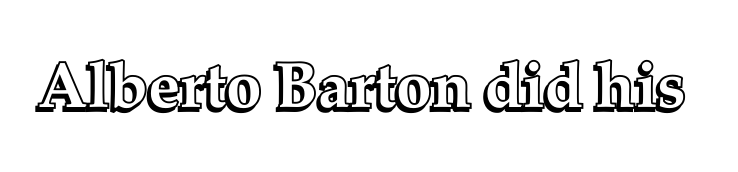
{"italic": "no", "width": "normal", "x_height": "medium", "monospaced": "no", "underline": "no", "letter_spacing": "normal", "letter_spacing_em": 0.0, "glyph_px": 64}
